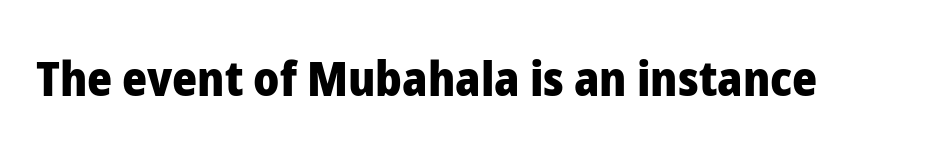
Q: Is the text bold? A: Yes.
Q: Is the text italic (slanted)? A: No, it is upright.
Q: Is the typeface a serif or a sans-serif typeface? A: Sans-serif.
Q: Is the text underlined? A: No.
Q: Is the spacing between letters normal or unusually wide? A: Normal.
Q: Width (condensed, normal, or wide)? A: Normal.
Q: Stroke contrast? A: Low.
Q: x-height? A: Medium.
Q: Monospaced? A: No.
